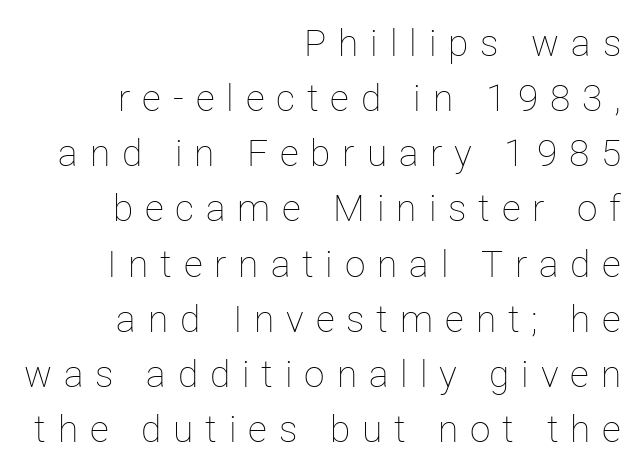
If you drew a line through each stem, it would be perfectly vertical. Check the space under the baseline: it is left empty. Ink coverage per letter is moderate at most. Words appear elongated and porous because spacing is wide. Proportional: the letters do not fall into vertical columns.
